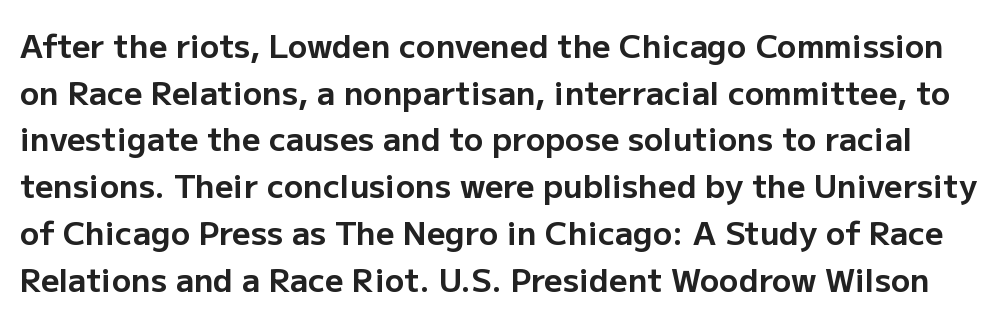
The image shows 32 px bold sans-serif type, upright; set normal line spacing (1.46x), normal letter spacing, not underlined; low stroke contrast and a medium x-height.
